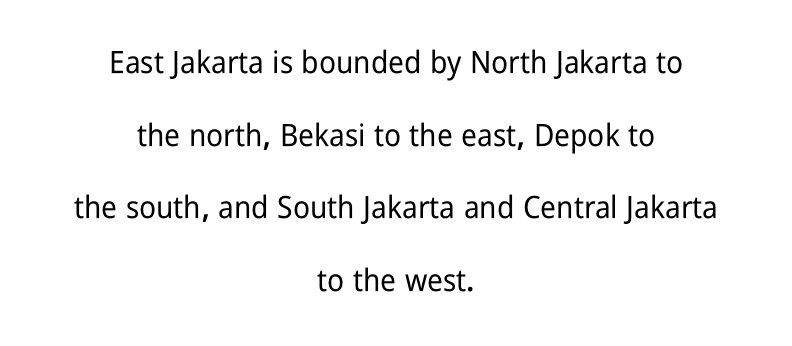
The image shows 31 px condensed sans-serif type, upright; set centered, loose line spacing (2.34x), normal letter spacing, not underlined; low stroke contrast and a medium x-height.
